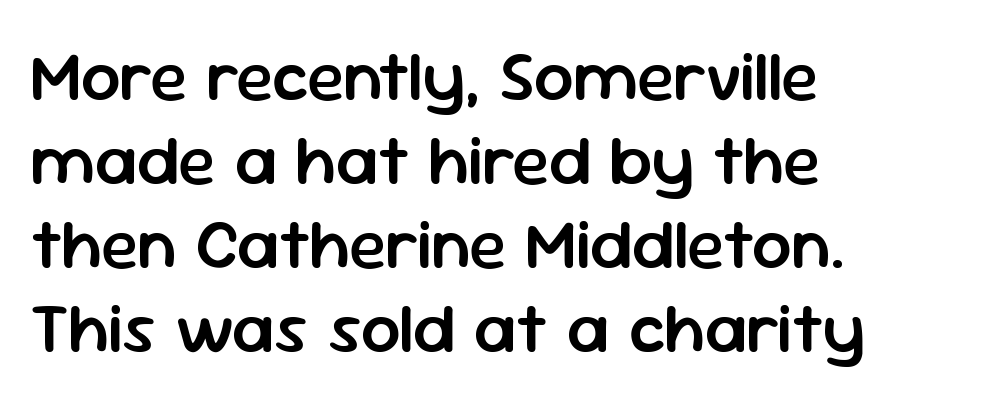
Q: Is the text bold? A: Semi-bold.
Q: Is the text italic (slanted)? A: No, it is upright.
Q: Is the typeface a serif or a sans-serif typeface? A: Sans-serif.
Q: Is the text underlined? A: No.
Q: How is the paragraph aligned? A: Left-aligned.
Q: Is the spacing between letters normal or unusually wide? A: Normal.
Q: Width (condensed, normal, or wide)? A: Normal.
Q: Stroke contrast? A: Low.
Q: x-height? A: Medium.
Q: Monospaced? A: No.
